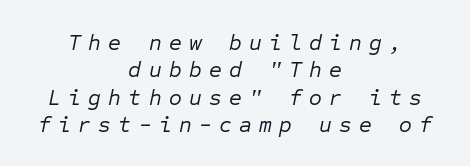
{"italic": "yes", "lean": "right", "slant_degrees": 12, "bold": "no", "underline": "no", "align": "center", "line_spacing_ratio": 1.24, "letter_spacing": "wide", "letter_spacing_em": 0.33, "glyph_px": 22}
